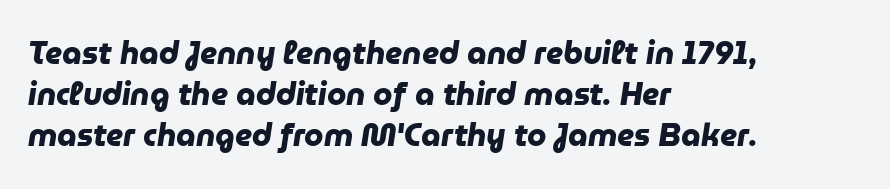
The image shows 31 px heavy sans-serif type; set left-aligned, normal line spacing (1.33x), normal letter spacing, not underlined; low stroke contrast and a medium x-height.
